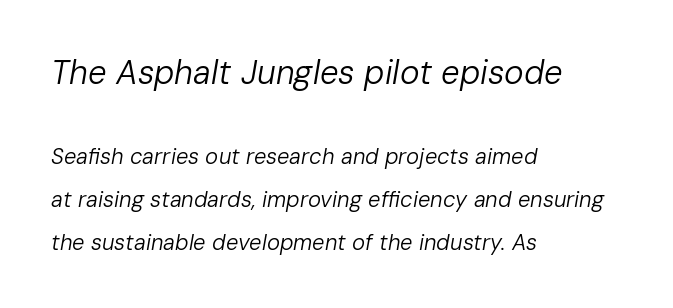
Yep, that's italic — everything's leaning. Looks like regular typesetting: each glyph gets only the width it needs. Check the space under the baseline: it is left empty. Typesetter's note — upper block bumped up in size, lower block left smaller.
